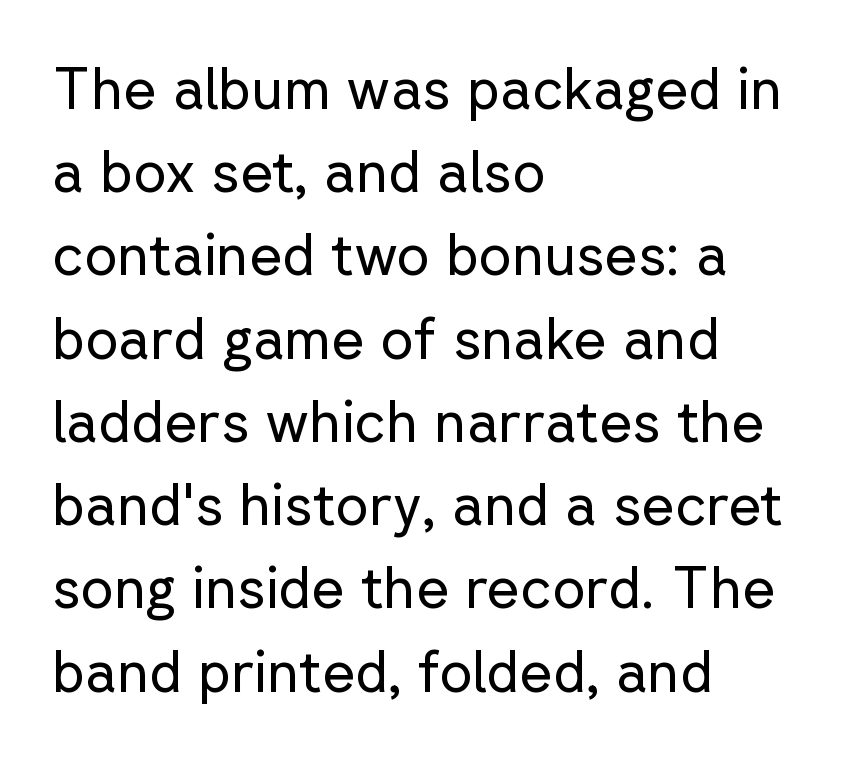
Q: Is the text bold? A: No.
Q: Is the text italic (slanted)? A: No, it is upright.
Q: Is the typeface a serif or a sans-serif typeface? A: Sans-serif.
Q: Is the text underlined? A: No.
Q: How is the paragraph aligned? A: Left-aligned.
Q: Is the spacing between letters normal or unusually wide? A: Normal.
Q: Is the spacing between lines tight, normal or loose? A: Normal.
Q: Width (condensed, normal, or wide)? A: Normal.
Q: Stroke contrast? A: Low.
Q: x-height? A: Medium.
Q: Monospaced? A: No.
